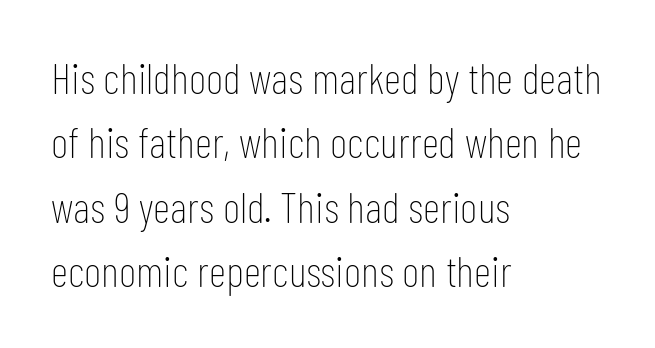
The image shows 43 px thin, condensed sans-serif type, upright; set left-aligned, normal line spacing (1.5x), normal letter spacing, not underlined; low stroke contrast and a medium x-height.
